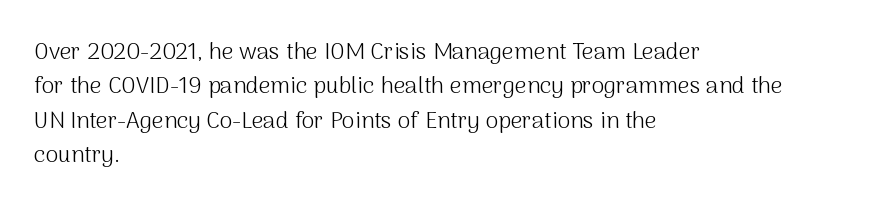
{"italic": "no", "bold": "no", "underline": "no", "align": "left", "line_spacing": "normal", "line_spacing_ratio": 1.5, "letter_spacing": "normal", "letter_spacing_em": 0.0, "glyph_px": 23}
